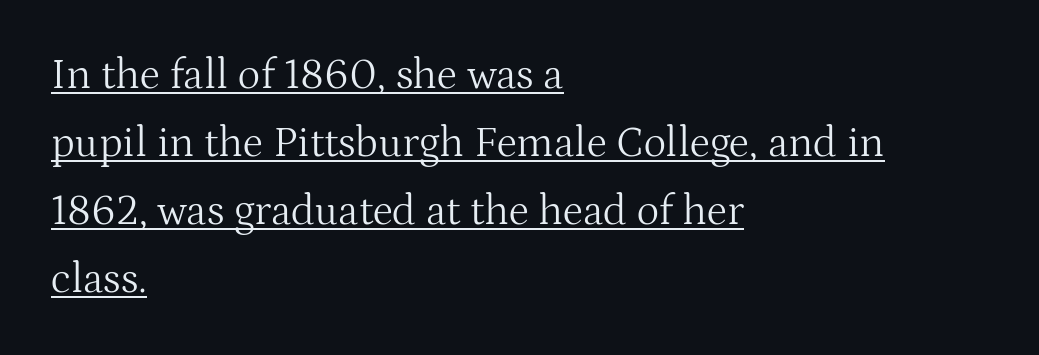
Q: Is the text bold? A: No.
Q: Is the text italic (slanted)? A: No, it is upright.
Q: Is the typeface a serif or a sans-serif typeface? A: Serif.
Q: Is the text underlined? A: Yes.
Q: How is the paragraph aligned? A: Left-aligned.
Q: Is the spacing between letters normal or unusually wide? A: Normal.
Q: Is the spacing between lines tight, normal or loose? A: Normal.
Q: Width (condensed, normal, or wide)? A: Normal.
Q: Stroke contrast? A: Medium.
Q: x-height? A: Medium.
Q: Monospaced? A: No.
